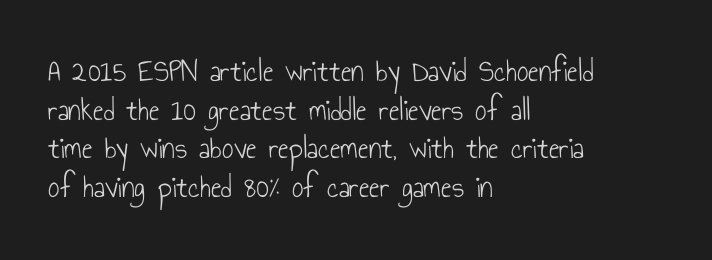
The image shows 32 px light, condensed sans-serif type, upright; set left-aligned, line spacing 1.21x, normal letter spacing, not underlined; low stroke contrast and a small x-height.
